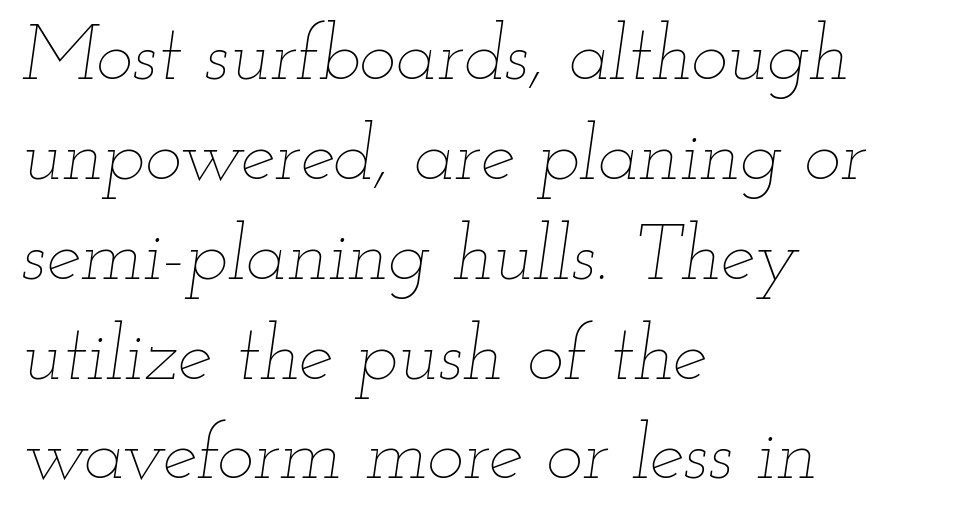
The image shows 78 px thin, wide type, italic (leaning right); set left-aligned, normal line spacing (1.28x), normal letter spacing, not underlined; low stroke contrast and a small x-height.
